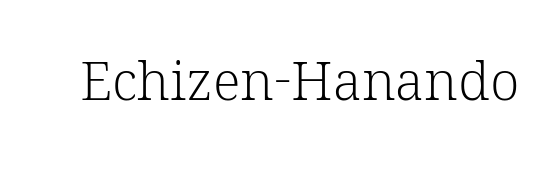
{"serif": "yes", "italic": "no", "bold": "no", "weight": "light", "width": "normal", "stroke_contrast": "low", "x_height": "medium", "monospaced": "no", "underline": "no", "letter_spacing": "normal", "letter_spacing_em": 0.0, "glyph_px": 54}
